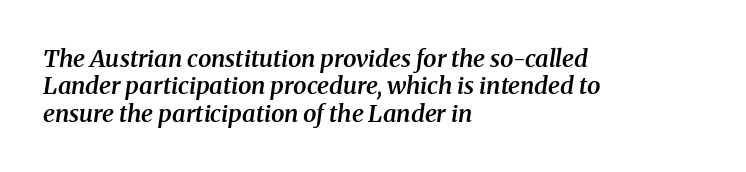
{"italic": "yes", "lean": "right", "slant_degrees": 8, "bold": "semi", "underline": "no", "align": "left", "line_spacing": "tight", "line_spacing_ratio": 1.14, "letter_spacing": "normal", "letter_spacing_em": 0.0, "glyph_px": 24}
